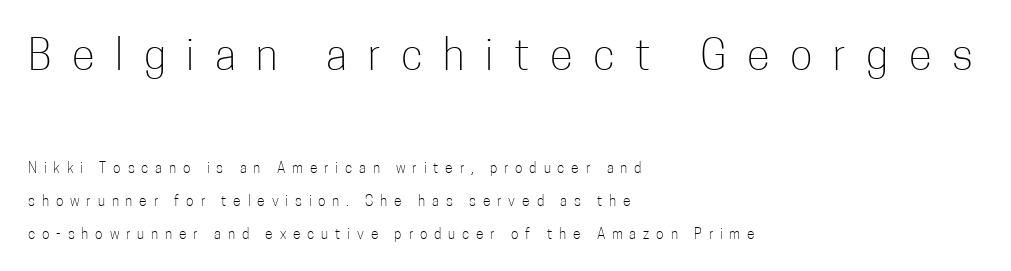
Rows of type keep a wide berth in the vertical direction. Does the lettering tilt? It doesn't — this is upright. The gap between lines stays unmarked. The initial chunk of copy outweighs the following chunk in type size.
